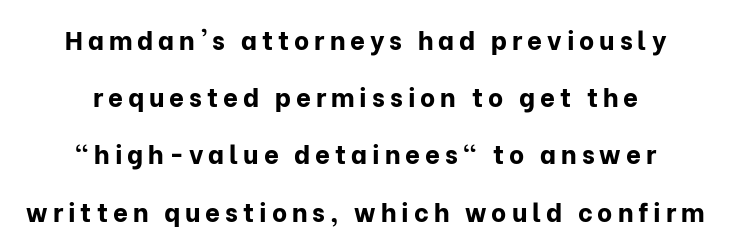
Q: Is the text bold? A: Yes.
Q: Is the text italic (slanted)? A: No, it is upright.
Q: Is the text underlined? A: No.
Q: How is the paragraph aligned? A: Centered.
Q: Is the spacing between lines tight, normal or loose? A: Loose.
